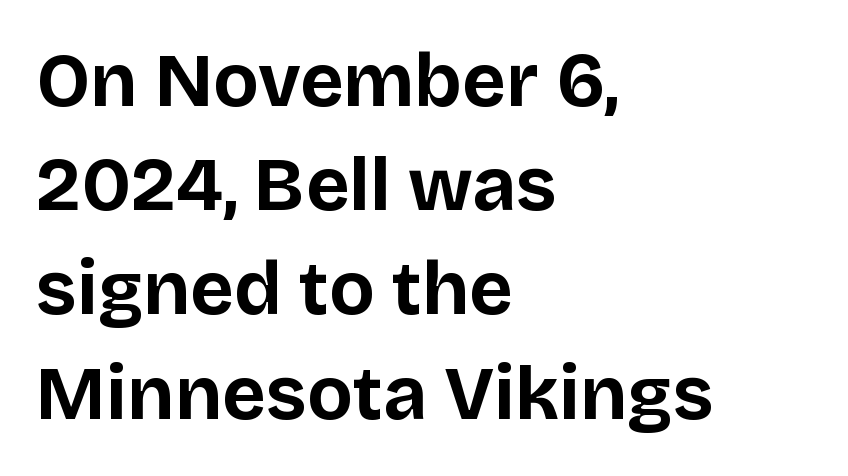
Posture: upright roman. Each letter keeps its own natural width here, so spacing adapts to shape. Does the copy run flush right? No — it runs flush left. Type without underlining.
